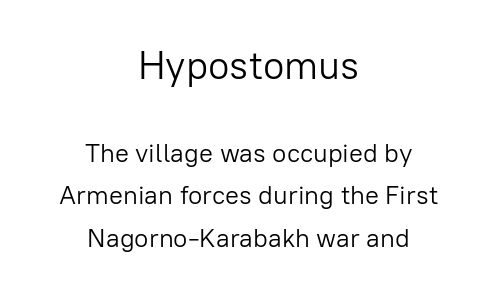
The lettering stays uniformly vertical, giving the passage a roman look. Does the copy run flush right? No — it is centered line by line. The baseline area is clear. The horizontal fit of the characters is conventional and even.
